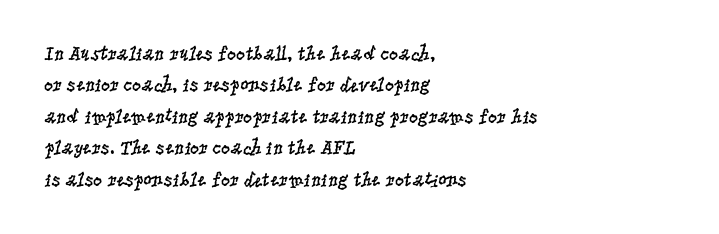
The image shows 20 px text type; set left-aligned, normal line spacing (1.57x), normal letter spacing, not underlined.
